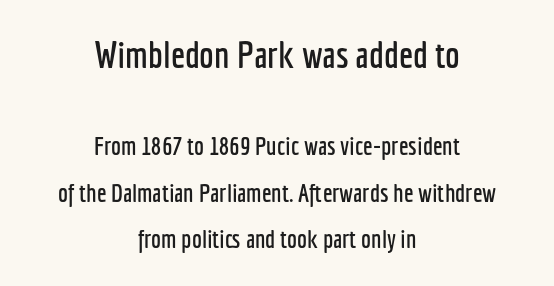
Nothing unusual about the tracking: characters are spaced as the font intends. The rendering uses natural spacing where letterforms have individual widths. A roman cut, with each character standing at attention. The setting favours the middle, as headings and verse often do. Quick note: underline off. Check where the strokes stop: nothing finishes them off — pure sans.
